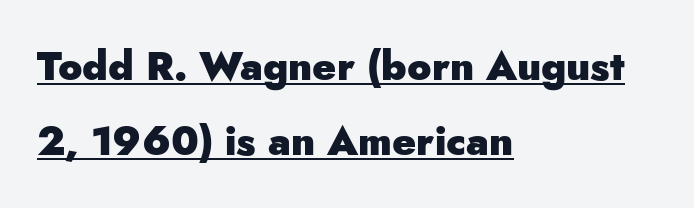
Standard letterfit; no display-style spreading of the glyphs. Layout note: lines flush left. I'd describe the lettering as bold — thick and assertive. This sample carries an underscore along the baseline area. Is there any slant? The stems are plumb.
